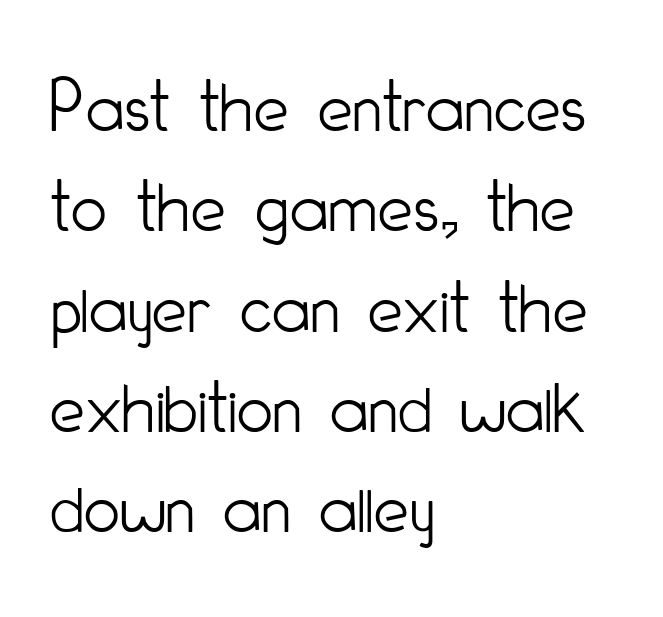
{"serif": "no", "italic": "no", "bold": "no", "weight": "light", "width": "condensed", "stroke_contrast": "low", "x_height": "small", "monospaced": "no", "underline": "no", "align": "left", "line_spacing": "normal", "line_spacing_ratio": 1.27, "letter_spacing": "normal", "letter_spacing_em": 0.0, "glyph_px": 79}
